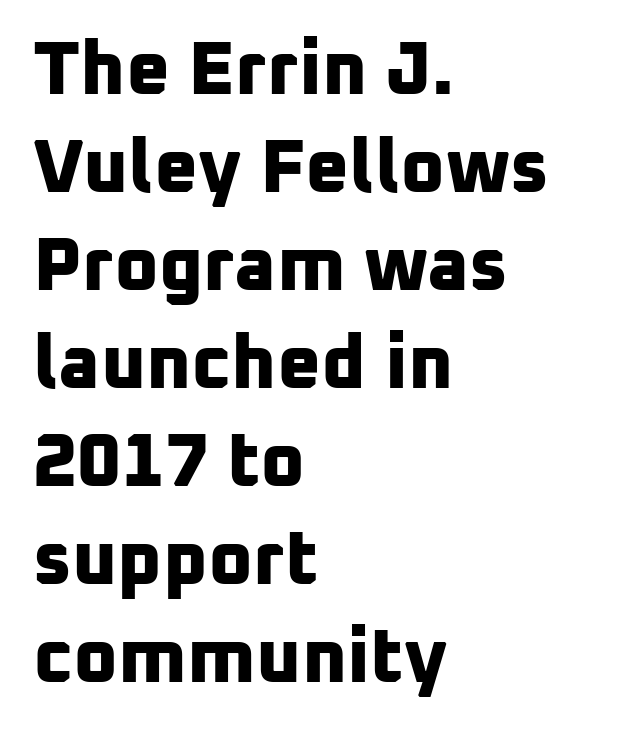
Q: Is the text bold? A: Yes.
Q: Is the typeface a serif or a sans-serif typeface? A: Sans-serif.
Q: Is the text underlined? A: No.
Q: How is the paragraph aligned? A: Left-aligned.
Q: Is the spacing between letters normal or unusually wide? A: Normal.
Q: Is the spacing between lines tight, normal or loose? A: Normal.
Q: Width (condensed, normal, or wide)? A: Normal.
Q: Stroke contrast? A: Low.
Q: x-height? A: Medium.
Q: Monospaced? A: No.
